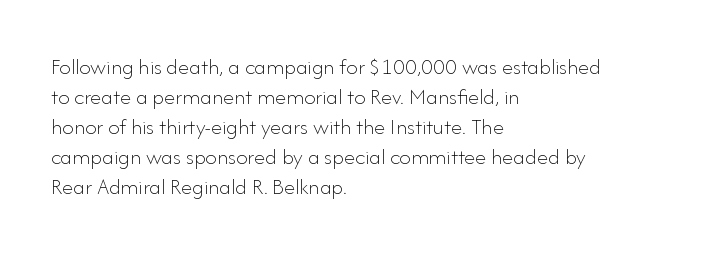
Q: Is the text bold? A: No.
Q: Is the text italic (slanted)? A: No, it is upright.
Q: Is the text underlined? A: No.
Q: How is the paragraph aligned? A: Left-aligned.
Q: Is the spacing between letters normal or unusually wide? A: Normal.
Q: Is the spacing between lines tight, normal or loose? A: Normal.
